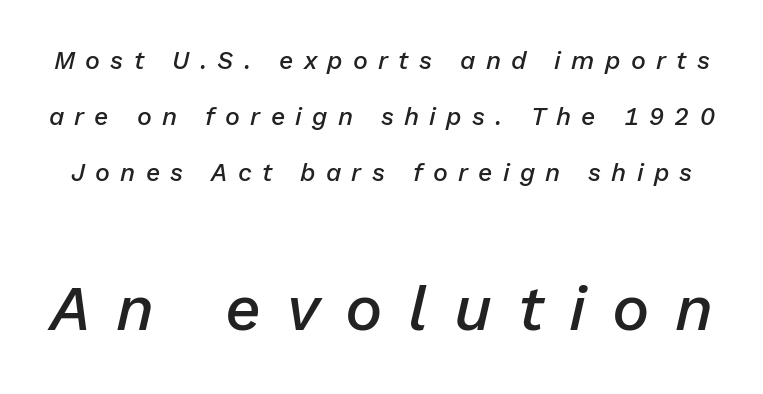
The image shows 63 px semibold type, italic (leaning right); set loose line spacing (2.25x), unusually wide letter spacing (+0.41 em), not underlined; the second (bottom) block is 2.52x larger; low stroke contrast and a medium x-height.
